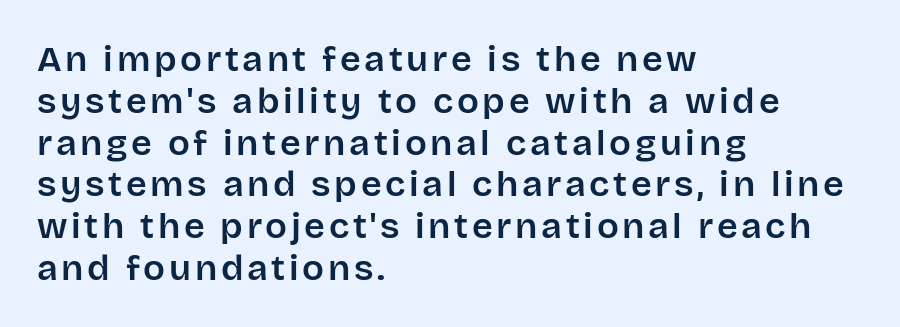
{"serif": "no", "italic": "no", "width": "normal", "stroke_contrast": "low", "x_height": "large", "monospaced": "no", "underline": "no", "align": "left", "line_spacing_ratio": 1.16, "glyph_px": 36}
